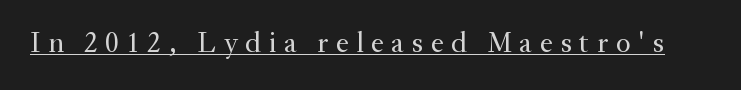
{"serif": "yes", "italic": "no", "bold": "no", "weight": "regular", "width": "normal", "stroke_contrast": "medium", "x_height": "small", "monospaced": "no", "underline": "yes", "letter_spacing": "wide", "letter_spacing_em": 0.26, "glyph_px": 29}
